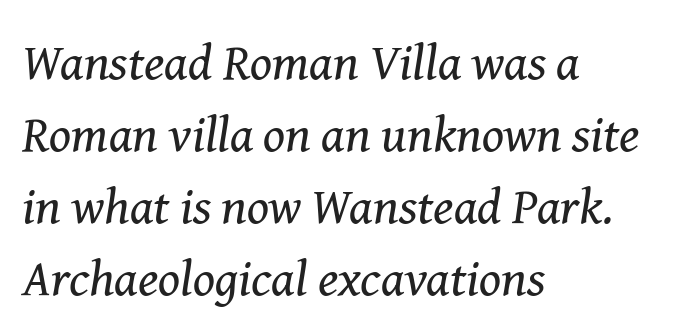
What's the leading like? Ordinary, nothing unusual. The rendering shows small feet on the letterforms — a serif design. The typography opts for an oblique posture over an upright one. Compared with a centered layout, this one pins lines to the left instead.
